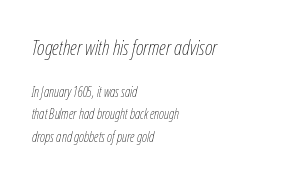
Q: Is the text bold? A: No.
Q: Is the text italic (slanted)? A: Yes, it leans right by about 12 degrees.
Q: Is the text underlined? A: No.
Q: How is the paragraph aligned? A: Left-aligned.
Q: Is the spacing between letters normal or unusually wide? A: Normal.
Q: Is the spacing between lines tight, normal or loose? A: Normal.
Q: Which block of text is set in a larger size, the first (top) or the second (bottom)? A: The first (top) one.
